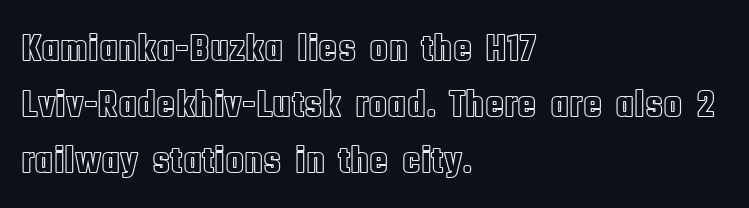
The image shows 39 px condensed type, upright; set left-aligned, normal line spacing (1.44x), normal letter spacing, not underlined; a large x-height.
